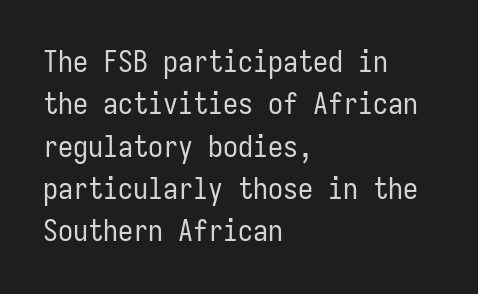
{"serif": "no", "italic": "no", "bold": "no", "weight": "regular", "width": "condensed", "stroke_contrast": "low", "x_height": "medium", "monospaced": "yes", "underline": "no", "align": "left", "line_spacing": "normal", "line_spacing_ratio": 1.41, "letter_spacing": "normal", "letter_spacing_em": 0.0, "glyph_px": 30}
